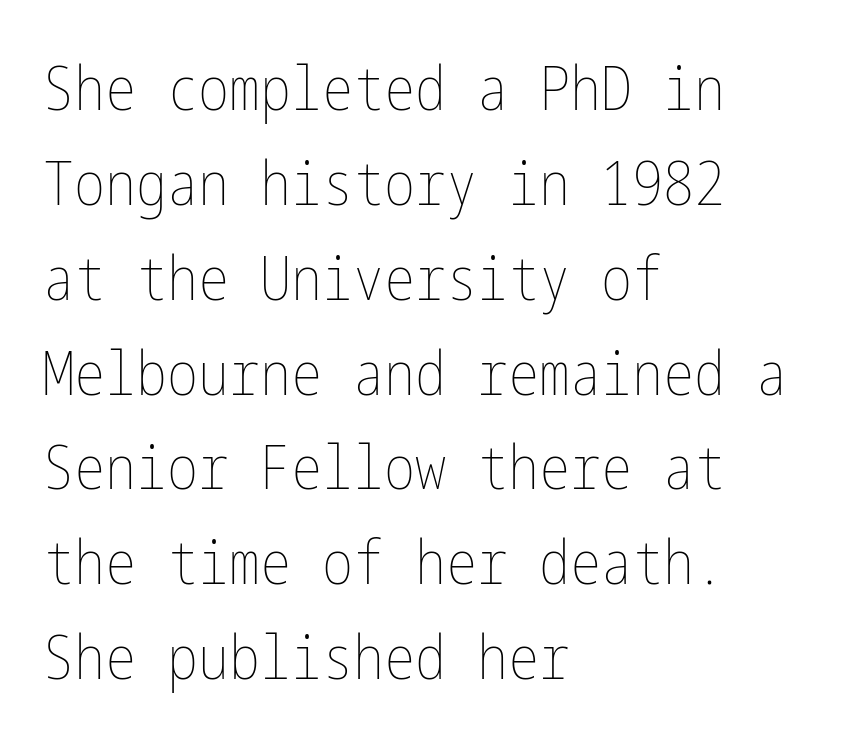
This reads as an unemphasized weight, regular at the heaviest. Nobody touched the tracking dial on this one. This is roman type, the default non-slanted kind. Rows of type keep a routine distance in the vertical direction. Visually the block forms a straight wall on the left and a jagged coastline on the right.
